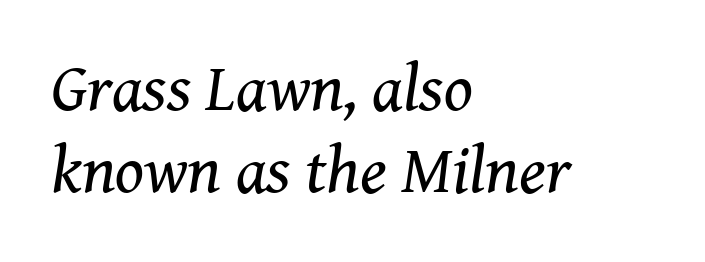
The image shows 67 px regular-weight serif type, italic (leaning right); set left-aligned, line spacing 1.22x, normal letter spacing, not underlined; medium stroke contrast and a medium x-height.
